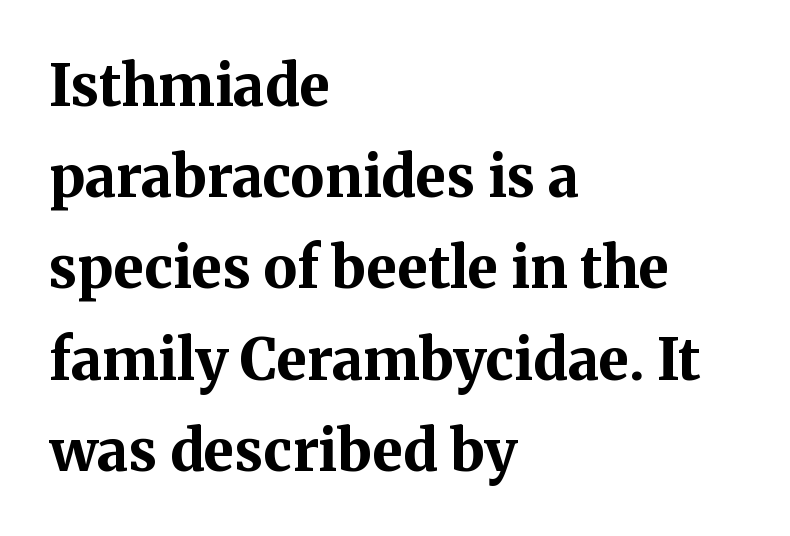
The image shows 57 px bold serif type, upright; set left-aligned, normal line spacing (1.6x), normal letter spacing, not underlined; medium stroke contrast and a medium x-height.
